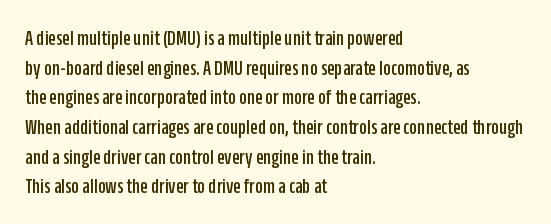
The passage shown stacks its lines at a standard gap. Look at the tracking — it's just the regular setting, nothing added. A typesetter would mark this as roman, not italic. Underlining? Definitely not there. One-word summary of the alignment: left.
